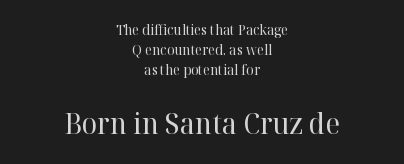
{"serif": "yes", "italic": "no", "bold": "no", "weight": "regular", "width": "normal", "stroke_contrast": "high", "x_height": "medium", "monospaced": "no", "underline": "no", "align": "center", "line_spacing": "normal", "line_spacing_ratio": 1.43, "letter_spacing": "normal", "letter_spacing_em": 0.0, "larger_block": "second", "size_ratio": 2.07, "glyph_px": 29}
